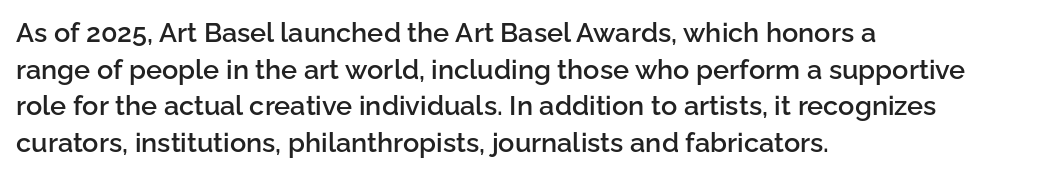
Successive baselines arrive at the customary interval. Nothing unusual about the tracking: characters are spaced as the font intends. Clear beneath every line of the passage. The lettering stays uniformly vertical, giving the passage a roman look. A somewhat darkened texture: the type is semibold rather than bold. Left-aligned paragraph, ragged on the right.
